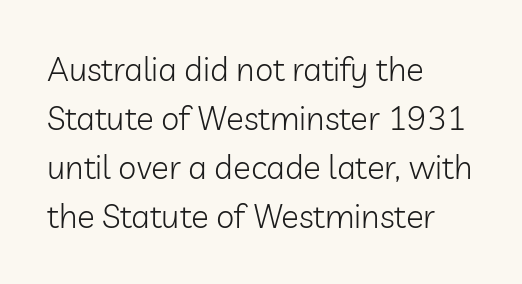
{"serif": "no", "italic": "no", "bold": "no", "weight": "light", "width": "normal", "stroke_contrast": "low", "x_height": "medium", "monospaced": "no", "underline": "no", "align": "left", "line_spacing": "normal", "line_spacing_ratio": 1.48, "letter_spacing": "normal", "letter_spacing_em": 0.0, "glyph_px": 33}
